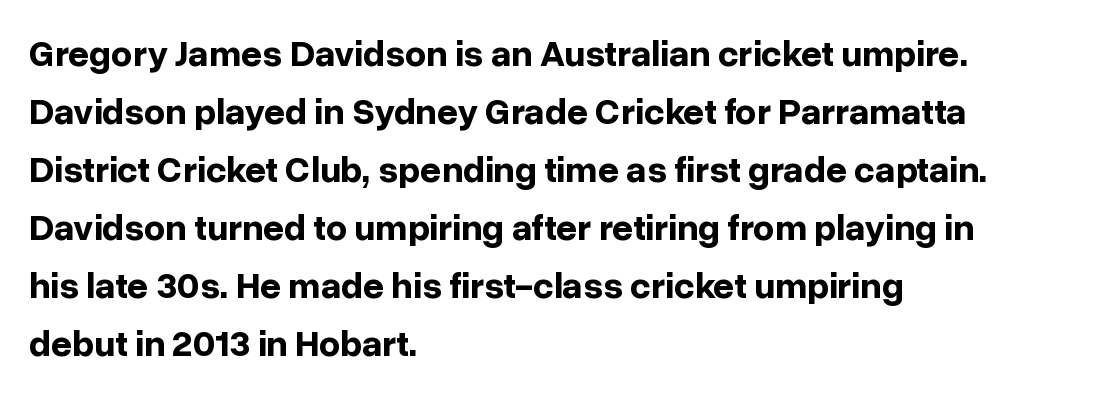
The image shows 37 px bold sans-serif type, upright; set left-aligned, normal line spacing (1.57x), normal letter spacing, not underlined; low stroke contrast and a medium x-height.
